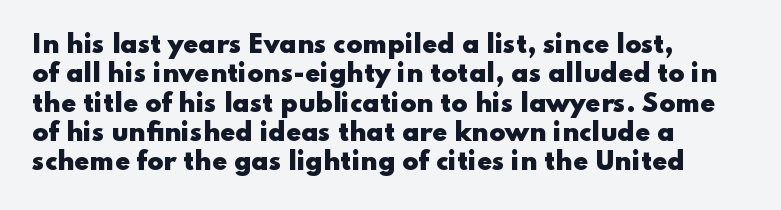
The image shows 24 px bold type, upright; set left-aligned, line spacing 1.22x, normal letter spacing, not underlined.
